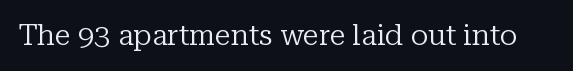
Descender tails drop into unmarked territory. Do the characters align in a grid? No, the font is proportional. Letterform terminals end in serifs throughout the passage. Weight: not bold — regular or lighter. Quick note: not italic, upright.
